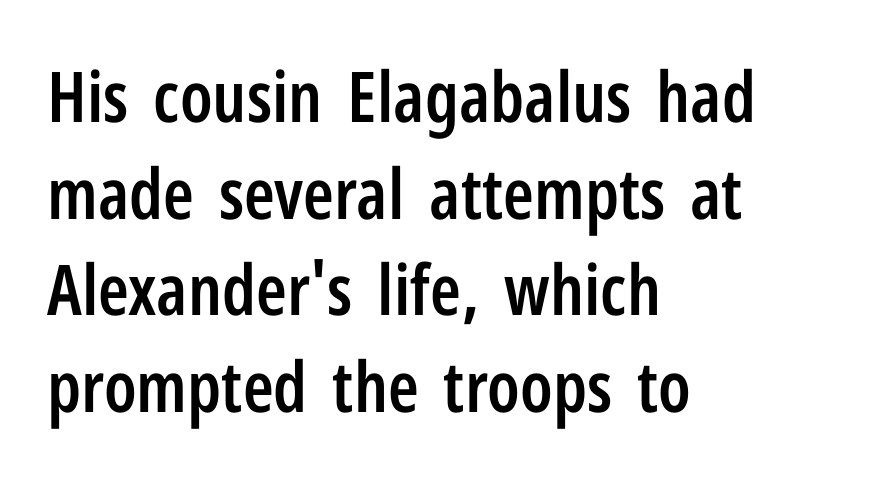
{"serif": "no", "italic": "no", "bold": "semi", "weight": "semibold", "width": "condensed", "stroke_contrast": "low", "x_height": "medium", "monospaced": "no", "underline": "no", "align": "left", "line_spacing": "normal", "line_spacing_ratio": 1.38, "letter_spacing": "normal", "letter_spacing_em": 0.0, "glyph_px": 70}
